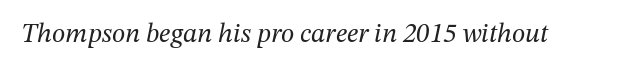
Anything drawn beneath the words? Only blank space. The text carries the slant typical of an italic or oblique font. On a weight scale, this lands at 450 or below. Observe the ordinary spacing: letters are neighbours, not strangers.
